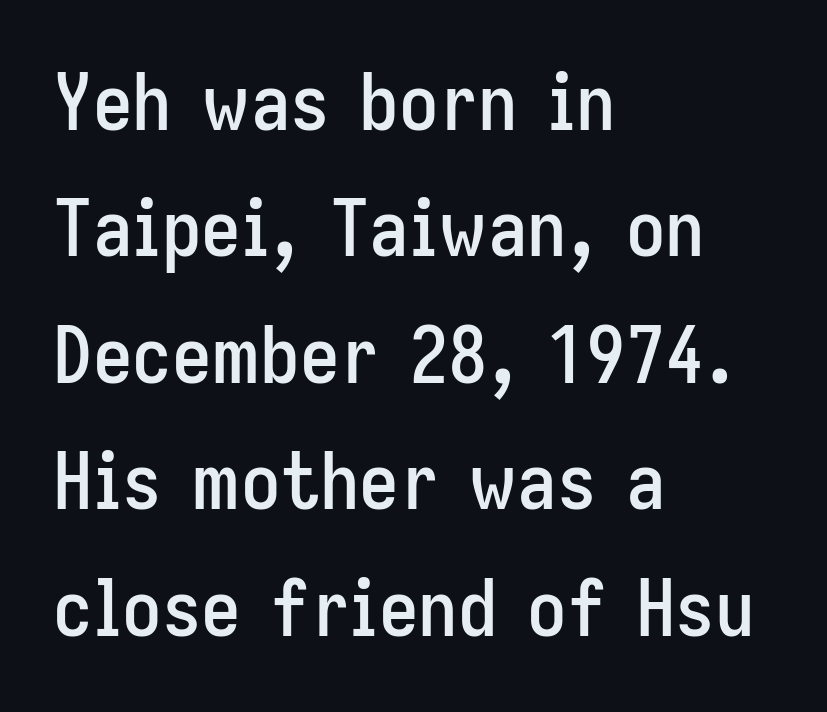
The specimen omits any rule beneath the text block's lines. Looks like regular typesetting: each glyph gets only the width it needs. This sample keeps an unexceptional amount of space between lines. In terms of letterspacing, this is plain default setting. Left-aligned paragraph, ragged on the right. The font family rendered here belongs to the sans-serif group.
